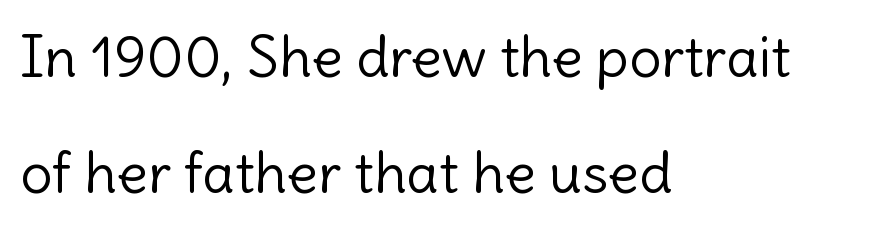
Q: Is the text bold? A: No.
Q: Is the text italic (slanted)? A: No, it is upright.
Q: Is the typeface a serif or a sans-serif typeface? A: Sans-serif.
Q: Is the text underlined? A: No.
Q: How is the paragraph aligned? A: Left-aligned.
Q: Is the spacing between letters normal or unusually wide? A: Normal.
Q: Is the spacing between lines tight, normal or loose? A: Loose.
Q: Width (condensed, normal, or wide)? A: Normal.
Q: x-height? A: Medium.
Q: Monospaced? A: No.
